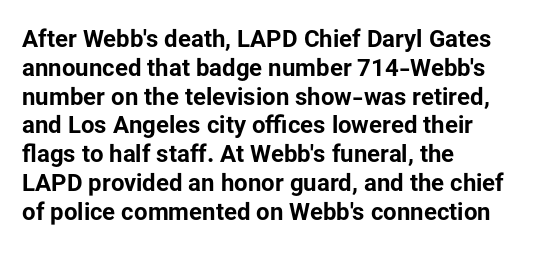
{"italic": "no", "bold": "yes", "underline": "no", "align": "left", "line_spacing_ratio": 1.2, "letter_spacing": "normal", "letter_spacing_em": 0.0, "glyph_px": 24}
